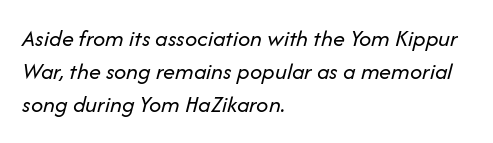
Caption: standard tracking, unaltered. Quick note: italic. Regarding leading, the lines here are spaced in the standard way. The baseline area is clear.
